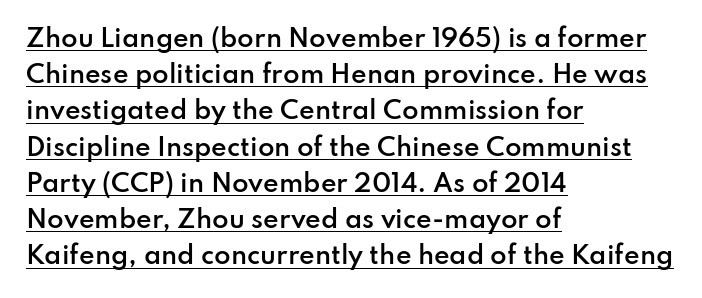
{"italic": "no", "bold": "semi", "underline": "yes", "align": "left", "line_spacing": "normal", "line_spacing_ratio": 1.51, "letter_spacing": "normal", "letter_spacing_em": 0.0, "glyph_px": 24}
